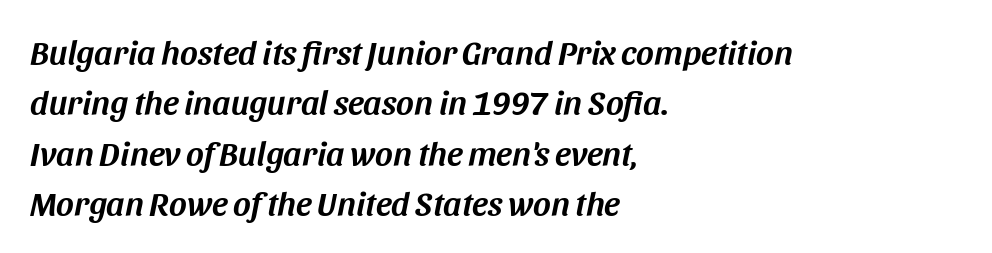
The image shows 34 px text type, italic (leaning right); set left-aligned, normal line spacing (1.48x), normal letter spacing, not underlined; medium stroke contrast and a large x-height.
